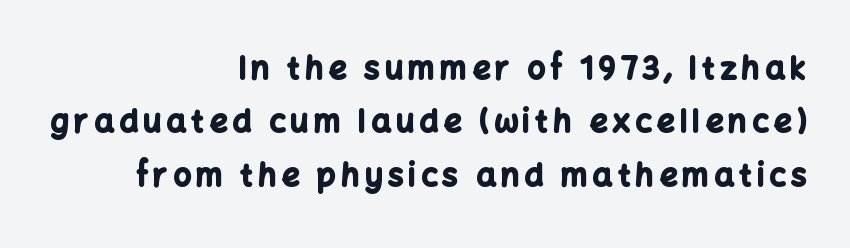
{"serif": "no", "italic": "no", "bold": "yes", "weight": "bold", "width": "normal", "stroke_contrast": "low", "x_height": "medium", "monospaced": "no", "underline": "no", "align": "right", "line_spacing_ratio": 1.72, "glyph_px": 31}
